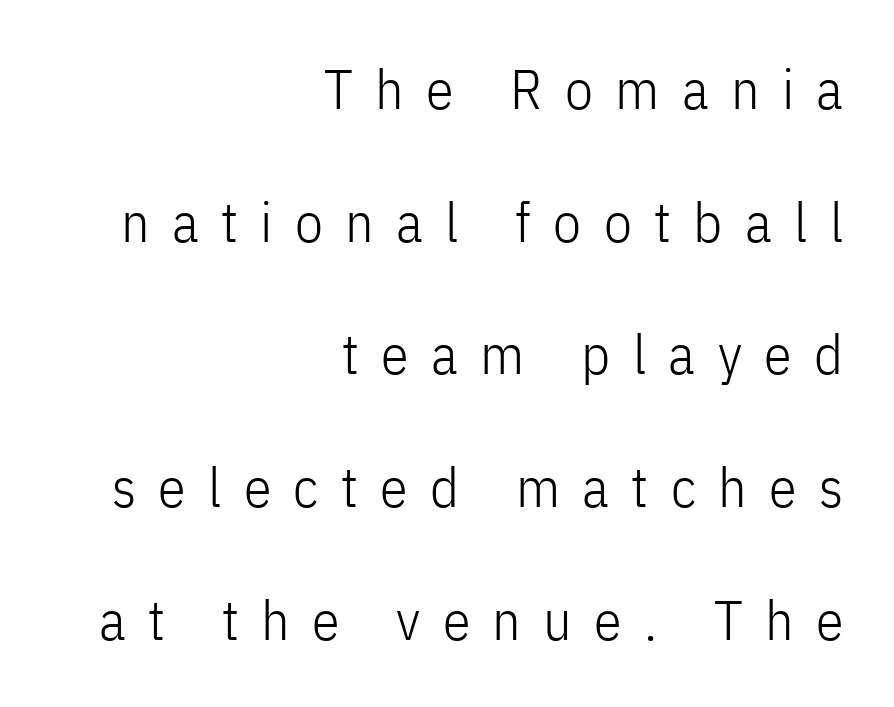
Whoever set this chose breathing room over compactness in the vertical rhythm. A roman cut, with each character standing at attention. Examine the stroke ends and you'll find no serifs. Just letters on the line, the space beneath them empty. Varying glyph widths throughout — classic text-font behaviour.
